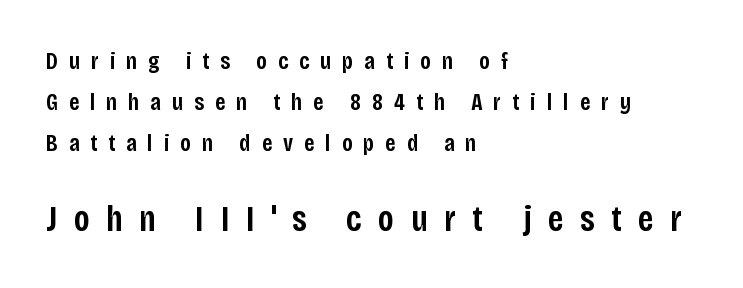
Q: Is the text bold? A: Semi-bold.
Q: Is the text italic (slanted)? A: No, it is upright.
Q: Is the typeface a serif or a sans-serif typeface? A: Sans-serif.
Q: Is the text underlined? A: No.
Q: How is the paragraph aligned? A: Left-aligned.
Q: Is the spacing between letters normal or unusually wide? A: Unusually wide.
Q: Is the spacing between lines tight, normal or loose? A: Normal.
Q: Which block of text is set in a larger size, the first (top) or the second (bottom)? A: The second (bottom) one.
Q: Width (condensed, normal, or wide)? A: Condensed.
Q: Stroke contrast? A: Low.
Q: x-height? A: Large.
Q: Monospaced? A: No.
